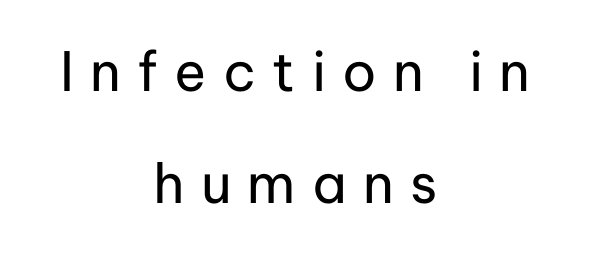
The image shows 54 px regular-weight sans-serif type, upright; set centered, loose line spacing (2.07x), unusually wide letter spacing (+0.3 em), not underlined; low stroke contrast and a medium x-height.
